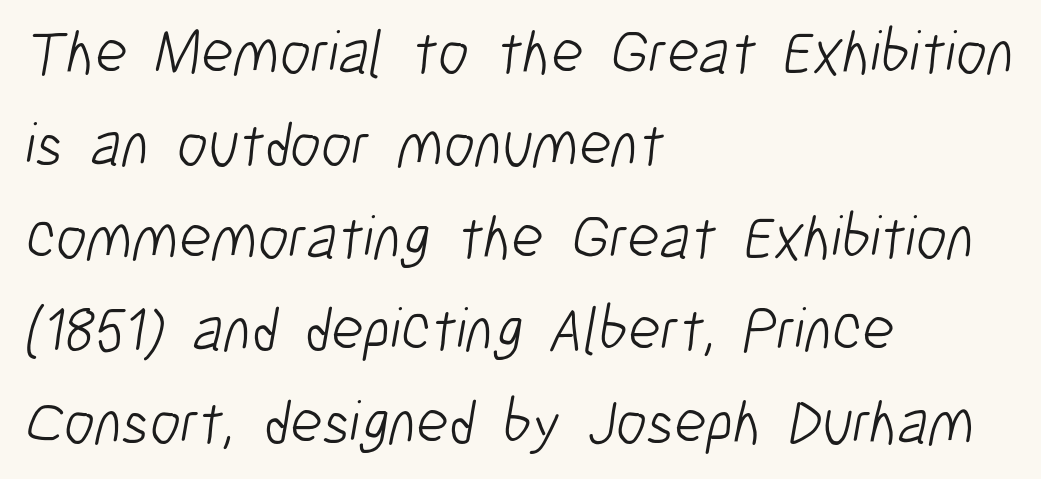
{"serif": "no", "bold": "no", "weight": "light", "width": "condensed", "stroke_contrast": "low", "x_height": "medium", "monospaced": "no", "underline": "no", "align": "left", "line_spacing": "normal", "line_spacing_ratio": 1.49, "letter_spacing": "normal", "letter_spacing_em": 0.0, "glyph_px": 62}
